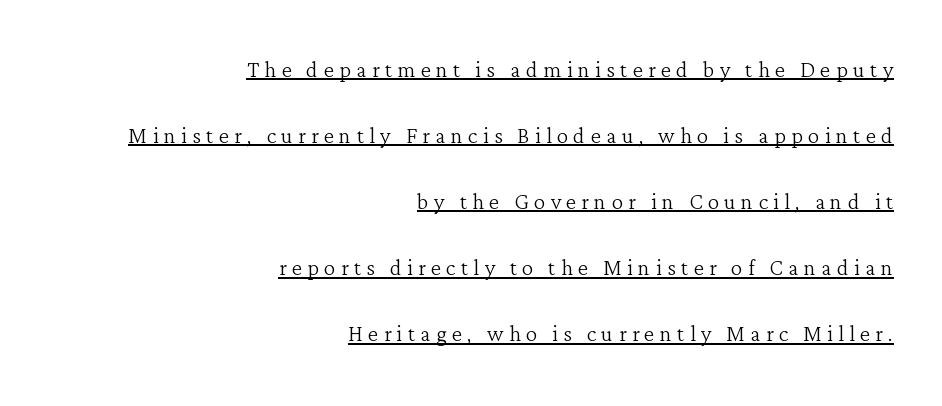
This rendering features underlined lettering. Do the characters align in a grid? No, the font is proportional. Letters have the restrained weight of plain body copy at most. The characters display serif detailing at their extremities. If you drew a ruler down the right edge, every line would touch it.
